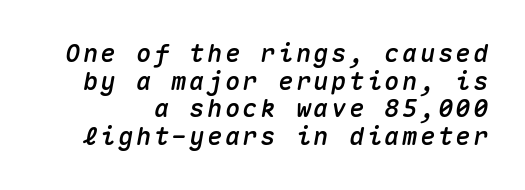
The image shows 25 px text type, italic (leaning right); set tight line spacing (1.11x), not underlined.
